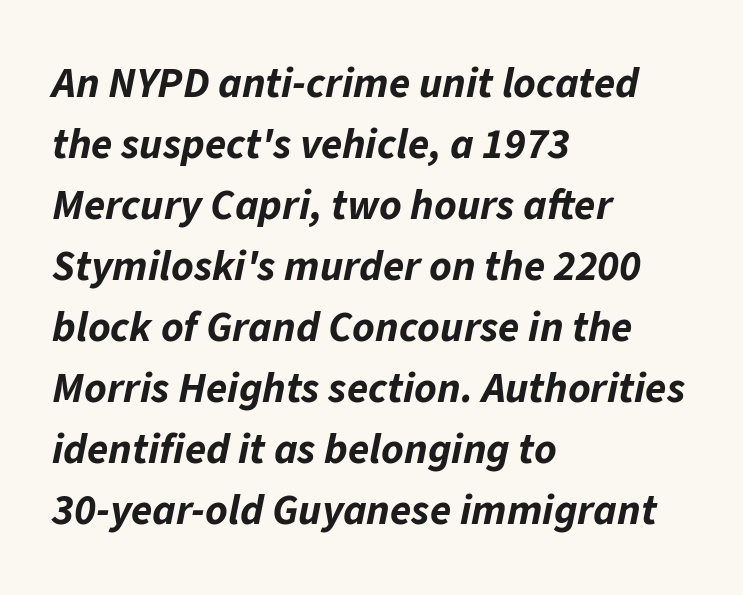
Q: Is the text bold? A: Yes.
Q: Is the text italic (slanted)? A: Yes, it leans right by about 11 degrees.
Q: Is the text underlined? A: No.
Q: How is the paragraph aligned? A: Left-aligned.
Q: Is the spacing between letters normal or unusually wide? A: Normal.
Q: Is the spacing between lines tight, normal or loose? A: Normal.
Q: Width (condensed, normal, or wide)? A: Normal.
Q: Stroke contrast? A: Low.
Q: x-height? A: Medium.
Q: Monospaced? A: No.
